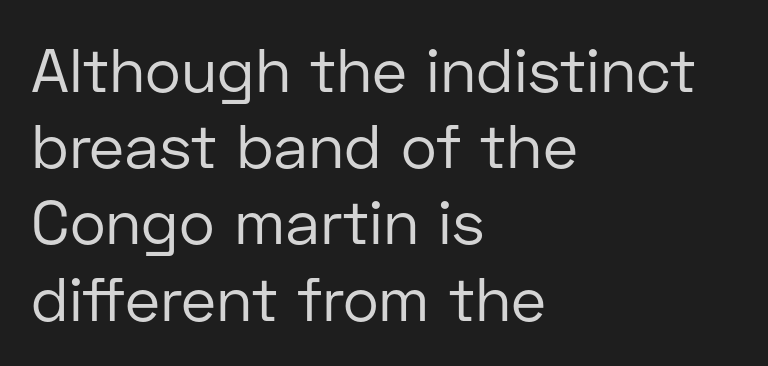
The image shows 61 px regular-weight sans-serif type, upright; set left-aligned, normal line spacing (1.25x), normal letter spacing, not underlined; low stroke contrast and a medium x-height.
